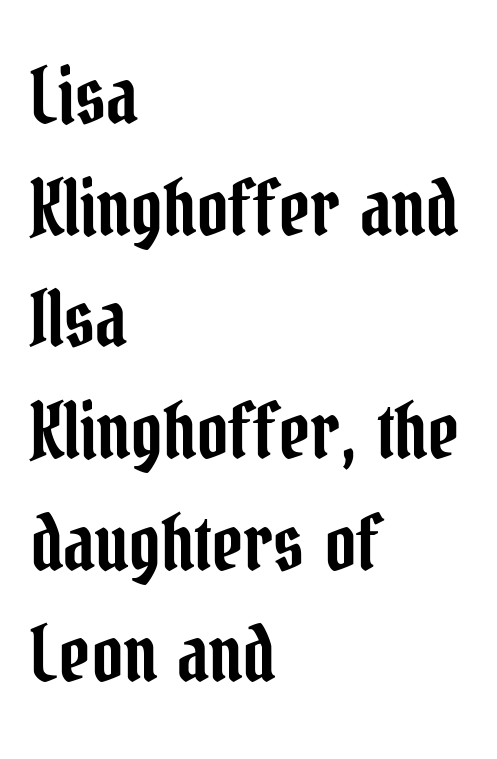
Rendered with straight, roman letterforms. This rendering uses left alignment, leaving the right contour irregular. This sample uses a serif face. Compared with typical paragraphs, the rows here are spaced about the same. The words here are not underlined. How are the letters spaced? Ordinarily, with no added tracking.
